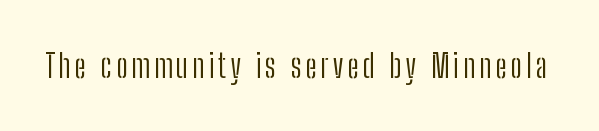
Q: Is the text bold? A: No.
Q: Is the text italic (slanted)? A: No, it is upright.
Q: Is the typeface a serif or a sans-serif typeface? A: Sans-serif.
Q: Is the text underlined? A: No.
Q: Width (condensed, normal, or wide)? A: Condensed.
Q: Stroke contrast? A: Low.
Q: x-height? A: Medium.
Q: Monospaced? A: No.
